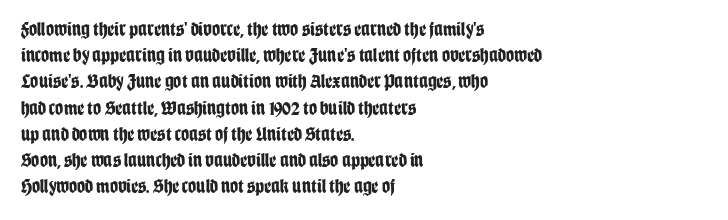
Q: Is the text bold? A: Yes.
Q: Is the text italic (slanted)? A: No, it is upright.
Q: Is the text underlined? A: No.
Q: How is the paragraph aligned? A: Left-aligned.
Q: Is the spacing between letters normal or unusually wide? A: Normal.
Q: Is the spacing between lines tight, normal or loose? A: Normal.
